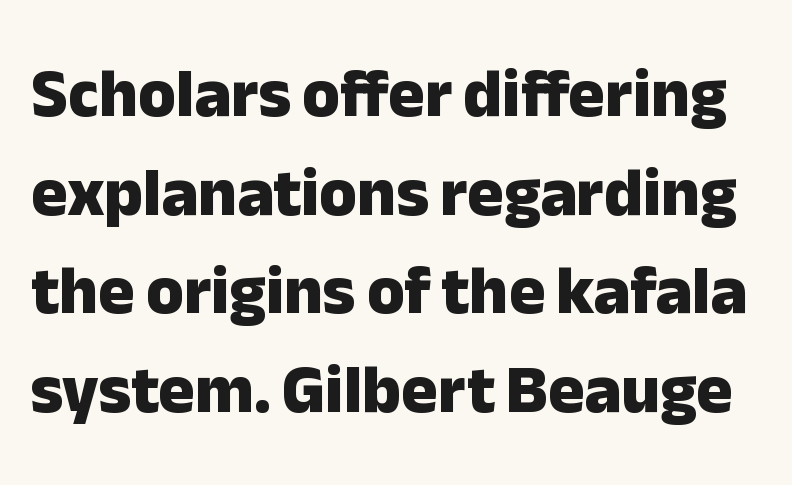
Q: Is the text bold? A: Yes.
Q: Is the text italic (slanted)? A: No, it is upright.
Q: Is the typeface a serif or a sans-serif typeface? A: Sans-serif.
Q: Is the text underlined? A: No.
Q: Is the spacing between letters normal or unusually wide? A: Normal.
Q: Is the spacing between lines tight, normal or loose? A: Normal.
Q: Width (condensed, normal, or wide)? A: Normal.
Q: Stroke contrast? A: Low.
Q: x-height? A: Medium.
Q: Monospaced? A: No.
